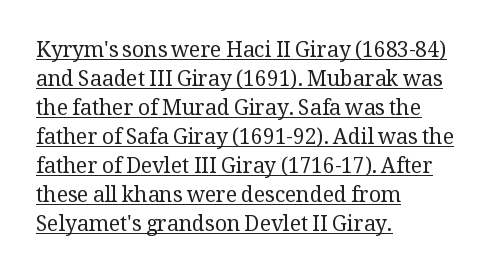
Is the block centered? No — it sits flush against the left margin. Descenders here cross a horizontal rule under the line. Caption: standard tracking, unaltered. Italic: no, the glyphs are upright roman.
